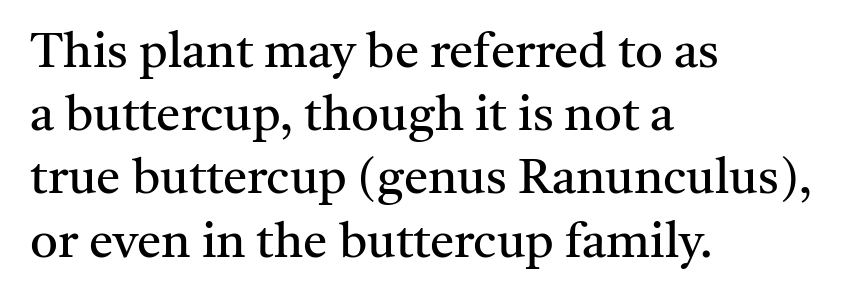
The image shows 49 px regular-weight serif type, upright; set left-aligned, normal line spacing (1.29x), normal letter spacing, not underlined; medium stroke contrast and a medium x-height.
